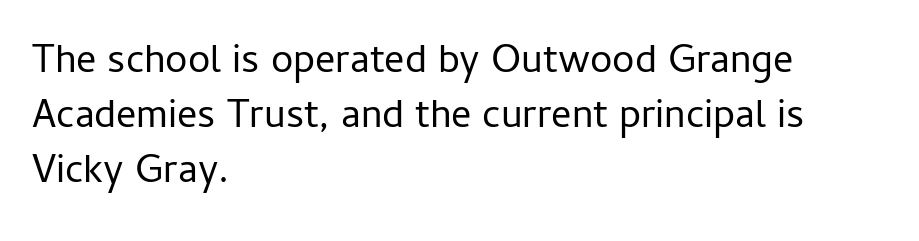
{"serif": "no", "italic": "no", "bold": "no", "weight": "regular", "width": "normal", "stroke_contrast": "low", "x_height": "medium", "monospaced": "no", "underline": "no", "align": "left", "line_spacing": "normal", "line_spacing_ratio": 1.38, "letter_spacing": "normal", "letter_spacing_em": 0.0, "glyph_px": 40}
